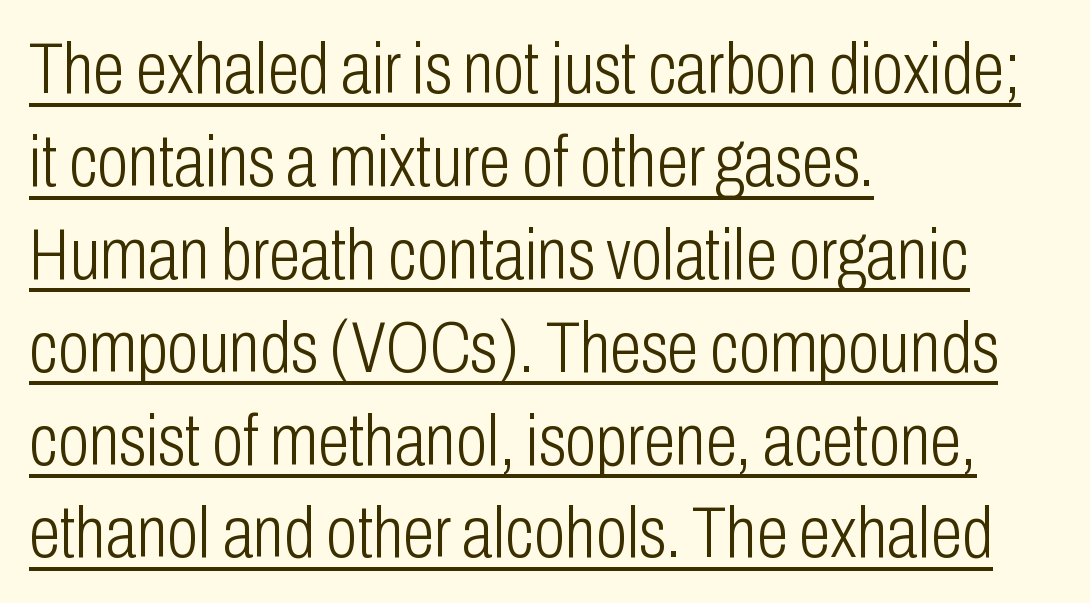
In CSS terms this would be text-align: left. The line texture is even and compact thanks to regular tracking. Heft: none added — not bold. This sample keeps an unexceptional amount of space between lines. The lettering stays uniformly vertical, giving the passage a roman look. Spacing verdict: proportional, widths tailored to each character.
